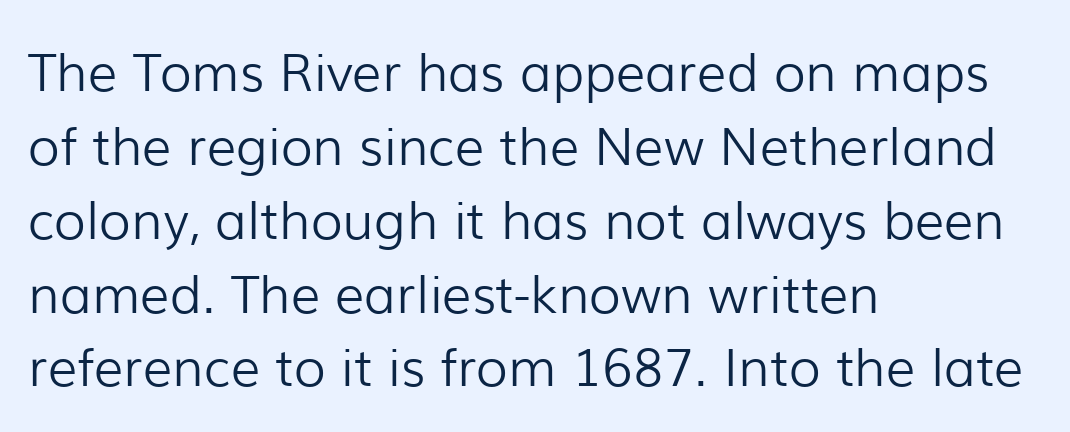
The image shows 52 px light sans-serif type, upright; set left-aligned, normal line spacing (1.42x), normal letter spacing, not underlined; low stroke contrast and a medium x-height.
